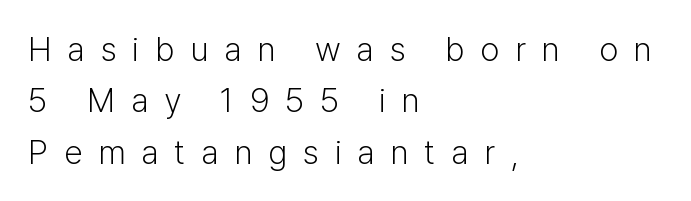
{"serif": "no", "italic": "no", "bold": "no", "weight": "light", "width": "normal", "stroke_contrast": "low", "x_height": "medium", "monospaced": "no", "underline": "no", "align": "left", "line_spacing": "normal", "line_spacing_ratio": 1.51, "letter_spacing": "wide", "letter_spacing_em": 0.46, "glyph_px": 34}
